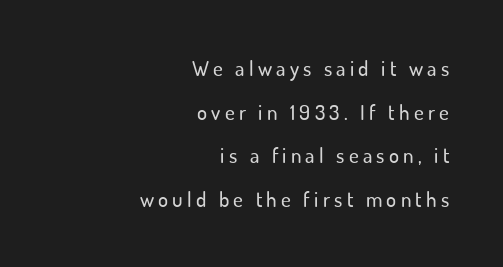
The image shows 21 px text type, upright; set right-aligned, loose line spacing (2.08x), unusually wide letter spacing (+0.2 em), not underlined.
